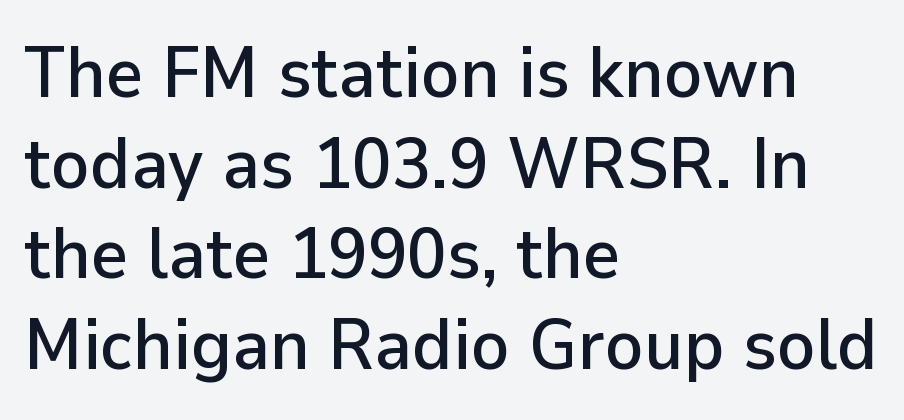
{"serif": "no", "italic": "no", "width": "normal", "stroke_contrast": "low", "x_height": "medium", "monospaced": "no", "underline": "no", "align": "left", "line_spacing": "normal", "line_spacing_ratio": 1.26, "letter_spacing": "normal", "letter_spacing_em": 0.0, "glyph_px": 72}
